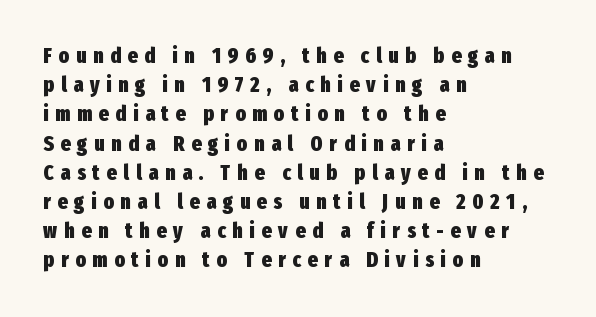
The image shows 21 px bold type, upright; set left-aligned, normal line spacing (1.39x), unusually wide letter spacing (+0.33 em), not underlined.
